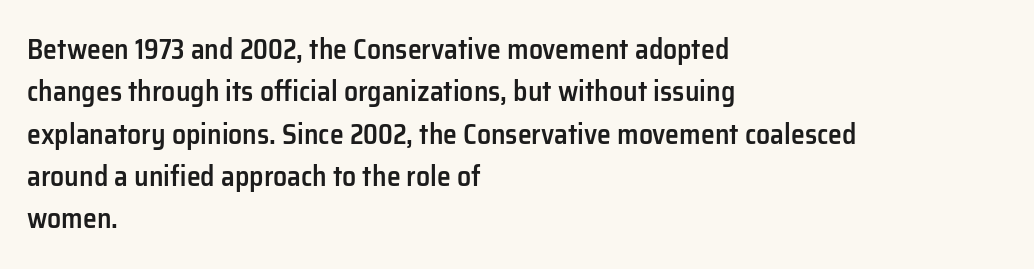
How are the letters spaced? Ordinarily, with no added tracking. This rendering features lettering with no underline. Note the varied advance widths — an 'i' is clearly narrower than an 'm'. These lines were composed using upright roman letters. A semibold gives these letters moderate extra thickness, short of bold.
